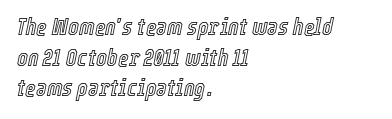
Q: Is the text italic (slanted)? A: Yes, it leans right by about 12 degrees.
Q: Is the text underlined? A: No.
Q: How is the paragraph aligned? A: Left-aligned.
Q: Is the spacing between letters normal or unusually wide? A: Normal.
Q: Is the spacing between lines tight, normal or loose? A: Normal.
